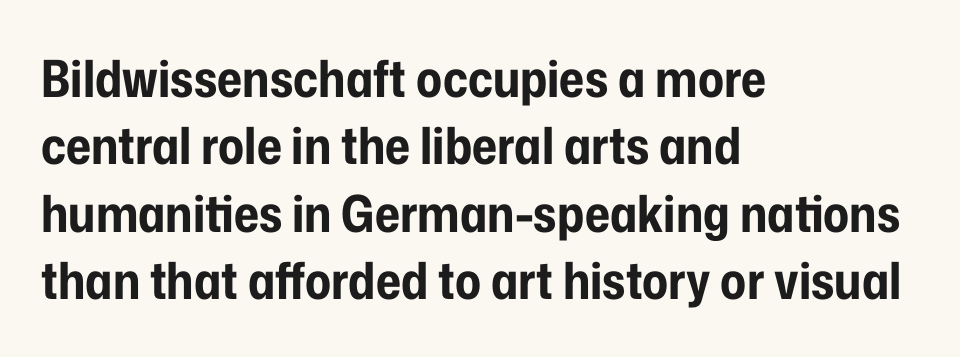
{"serif": "no", "italic": "no", "bold": "yes", "weight": "bold", "width": "condensed", "stroke_contrast": "low", "x_height": "medium", "monospaced": "no", "underline": "no", "align": "left", "line_spacing": "normal", "line_spacing_ratio": 1.32, "letter_spacing": "normal", "letter_spacing_em": 0.0, "glyph_px": 51}
